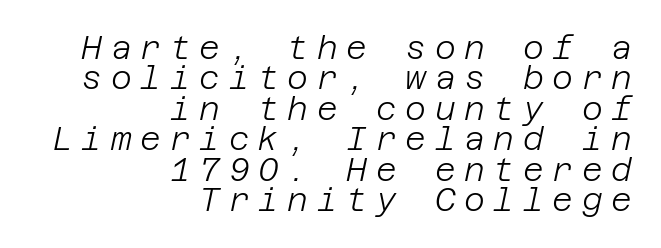
The image shows 32 px light type, italic (leaning right); set right-aligned, tight line spacing (0.95x), unusually wide letter spacing (+0.27 em), not underlined; low stroke contrast and a large x-height.
